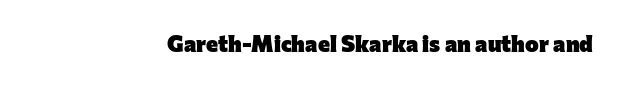
The image shows 23 px bold type, upright; set normal letter spacing, not underlined.
